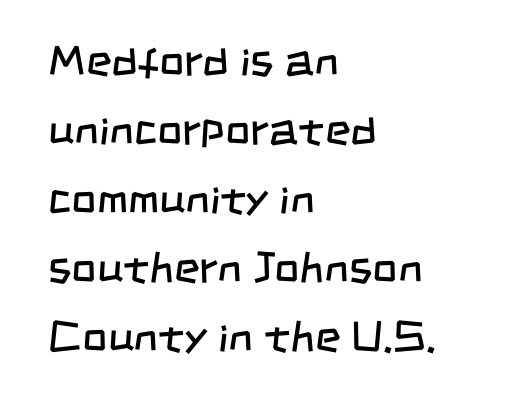
Q: Is the text bold? A: No.
Q: Is the typeface a serif or a sans-serif typeface? A: Sans-serif.
Q: Is the text underlined? A: No.
Q: How is the paragraph aligned? A: Left-aligned.
Q: Is the spacing between letters normal or unusually wide? A: Normal.
Q: Is the spacing between lines tight, normal or loose? A: Normal.
Q: Width (condensed, normal, or wide)? A: Condensed.
Q: Stroke contrast? A: Low.
Q: x-height? A: Large.
Q: Monospaced? A: No.
